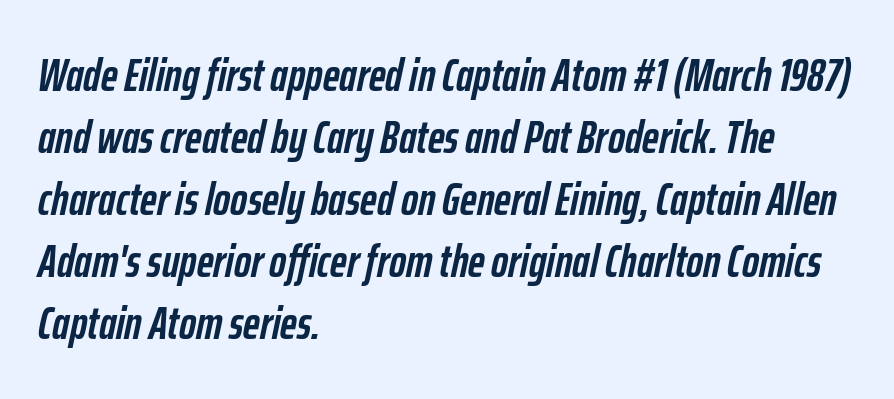
The image shows 46 px semibold, condensed type, italic (leaning right); set left-aligned, normal line spacing (1.35x), normal letter spacing, not underlined; low stroke contrast and a medium x-height.
